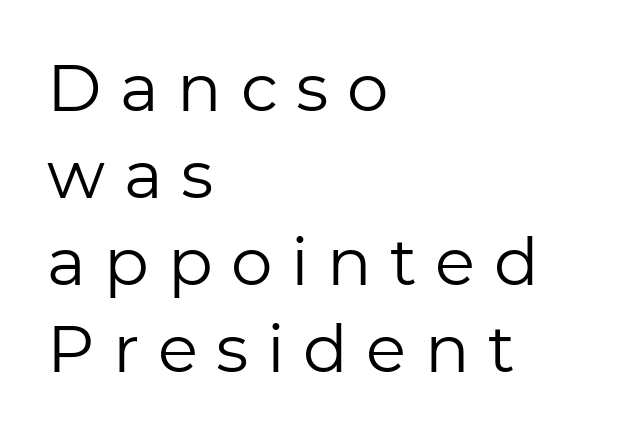
Q: Is the text bold? A: No.
Q: Is the text italic (slanted)? A: No, it is upright.
Q: Is the typeface a serif or a sans-serif typeface? A: Sans-serif.
Q: Is the text underlined? A: No.
Q: How is the paragraph aligned? A: Left-aligned.
Q: Is the spacing between letters normal or unusually wide? A: Unusually wide.
Q: Is the spacing between lines tight, normal or loose? A: Normal.
Q: Width (condensed, normal, or wide)? A: Normal.
Q: Stroke contrast? A: Low.
Q: x-height? A: Medium.
Q: Monospaced? A: No.
